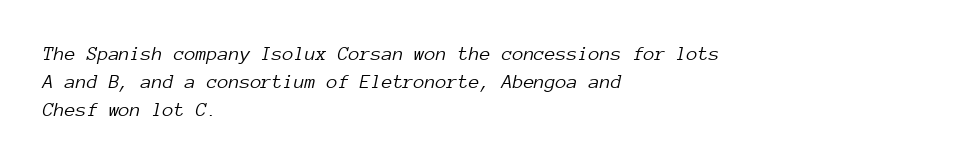
{"italic": "yes", "lean": "right", "slant_degrees": 12, "bold": "no", "underline": "no", "align": "left", "line_spacing": "normal", "line_spacing_ratio": 1.39, "letter_spacing": "normal", "letter_spacing_em": 0.0, "glyph_px": 20}
